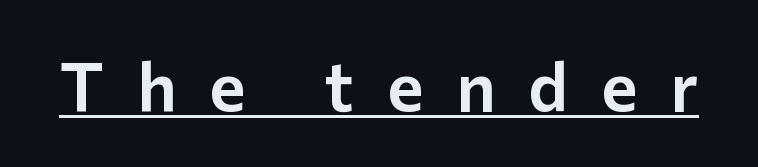
{"serif": "no", "italic": "no", "width": "normal", "stroke_contrast": "low", "x_height": "medium", "monospaced": "no", "underline": "yes", "letter_spacing": "wide", "letter_spacing_em": 0.49, "glyph_px": 68}
